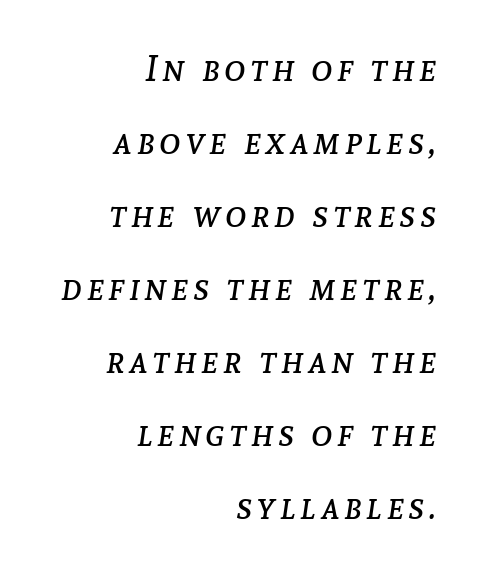
{"italic": "yes", "lean": "right", "slant_degrees": 8, "bold": "no", "weight": "regular", "width": "normal", "stroke_contrast": "low", "x_height": "medium", "monospaced": "no", "underline": "no", "align": "right", "line_spacing": "loose", "line_spacing_ratio": 2.03, "glyph_px": 36}
